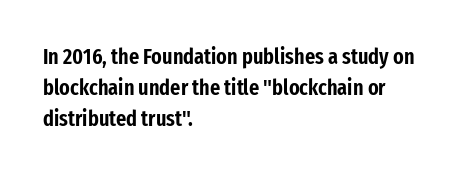
{"italic": "no", "underline": "no", "align": "left", "line_spacing": "normal", "line_spacing_ratio": 1.42, "letter_spacing": "normal", "letter_spacing_em": 0.0, "glyph_px": 22}
